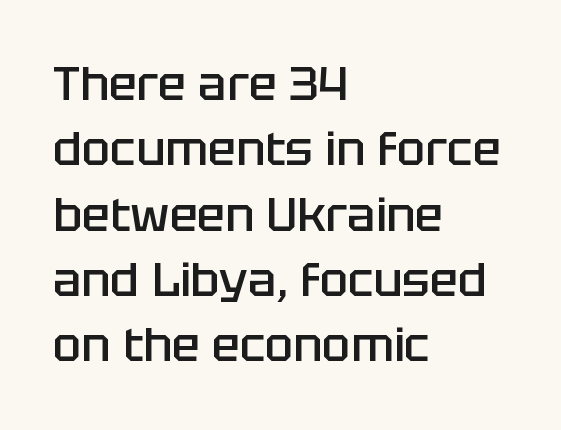
The image shows 47 px semibold sans-serif type, upright; set left-aligned, normal line spacing (1.39x), normal letter spacing, not underlined; low stroke contrast and a large x-height.
